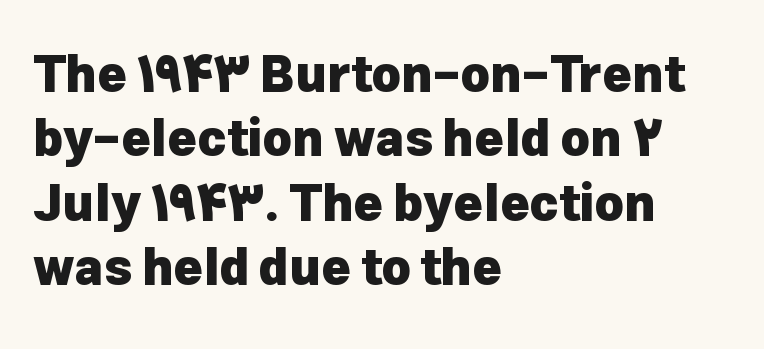
{"serif": "no", "italic": "no", "bold": "yes", "weight": "heavy", "width": "normal", "stroke_contrast": "low", "x_height": "medium", "monospaced": "no", "underline": "no", "align": "left", "line_spacing": "normal", "line_spacing_ratio": 1.29, "letter_spacing": "normal", "letter_spacing_em": 0.0, "glyph_px": 50}
